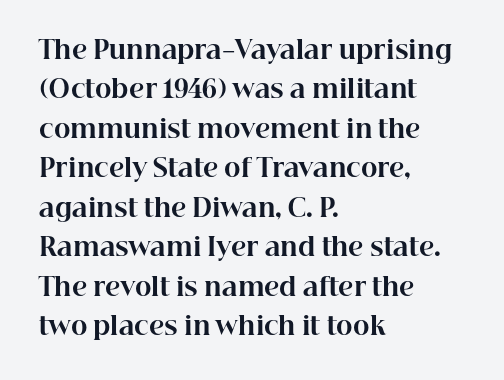
{"italic": "no", "bold": "yes", "underline": "no", "align": "left", "line_spacing": "normal", "line_spacing_ratio": 1.58, "letter_spacing": "normal", "letter_spacing_em": 0.0, "glyph_px": 25}
